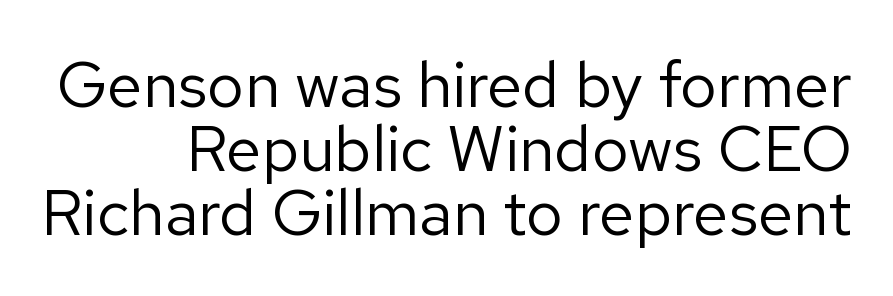
The image shows 64 px regular-weight sans-serif type, upright; set right-aligned, tight line spacing (1.0x), normal letter spacing, not underlined; low stroke contrast and a medium x-height.
